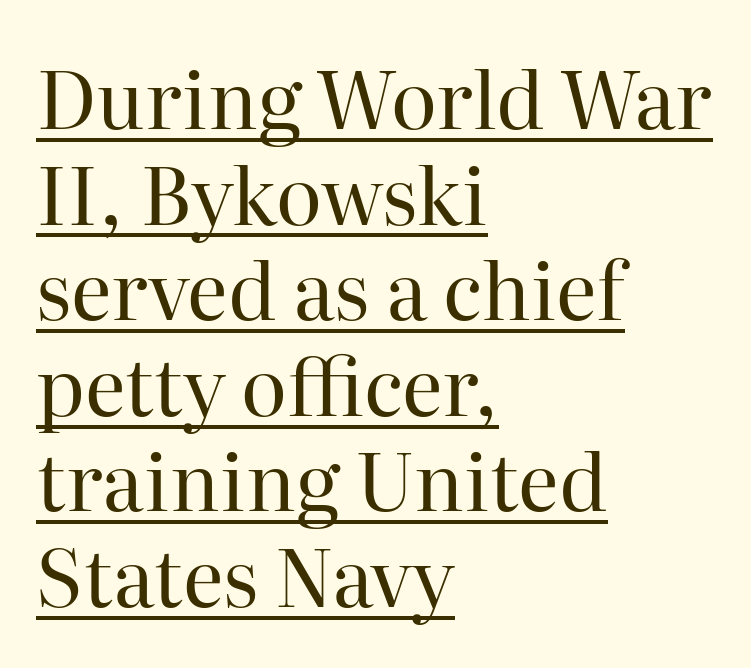
{"serif": "yes", "italic": "no", "bold": "no", "weight": "regular", "width": "normal", "stroke_contrast": "high", "x_height": "medium", "monospaced": "no", "underline": "yes", "align": "left", "line_spacing_ratio": 1.21, "letter_spacing": "normal", "letter_spacing_em": 0.0, "glyph_px": 79}
